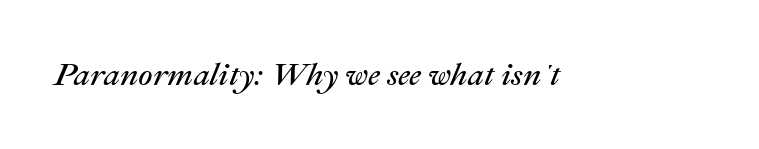
{"italic": "yes", "lean": "right", "slant_degrees": 22, "bold": "no", "weight": "regular", "width": "normal", "stroke_contrast": "medium", "x_height": "medium", "monospaced": "no", "underline": "no", "letter_spacing": "normal", "letter_spacing_em": 0.0, "glyph_px": 32}
